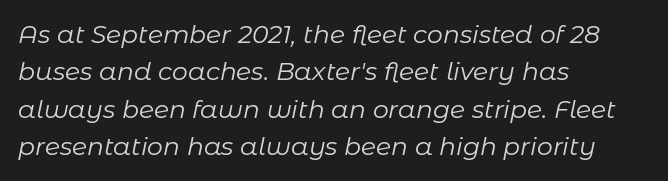
Q: Is the text bold? A: No.
Q: Is the text italic (slanted)? A: Yes, it leans right by about 11 degrees.
Q: Is the text underlined? A: No.
Q: How is the paragraph aligned? A: Left-aligned.
Q: Is the spacing between letters normal or unusually wide? A: Normal.
Q: Is the spacing between lines tight, normal or loose? A: Normal.
